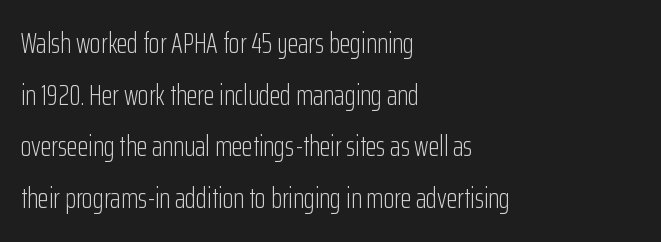
Q: Is the text bold? A: No.
Q: Is the text italic (slanted)? A: No, it is upright.
Q: Is the typeface a serif or a sans-serif typeface? A: Sans-serif.
Q: Is the text underlined? A: No.
Q: How is the paragraph aligned? A: Left-aligned.
Q: Is the spacing between letters normal or unusually wide? A: Normal.
Q: Width (condensed, normal, or wide)? A: Condensed.
Q: Stroke contrast? A: Low.
Q: x-height? A: Medium.
Q: Monospaced? A: No.
